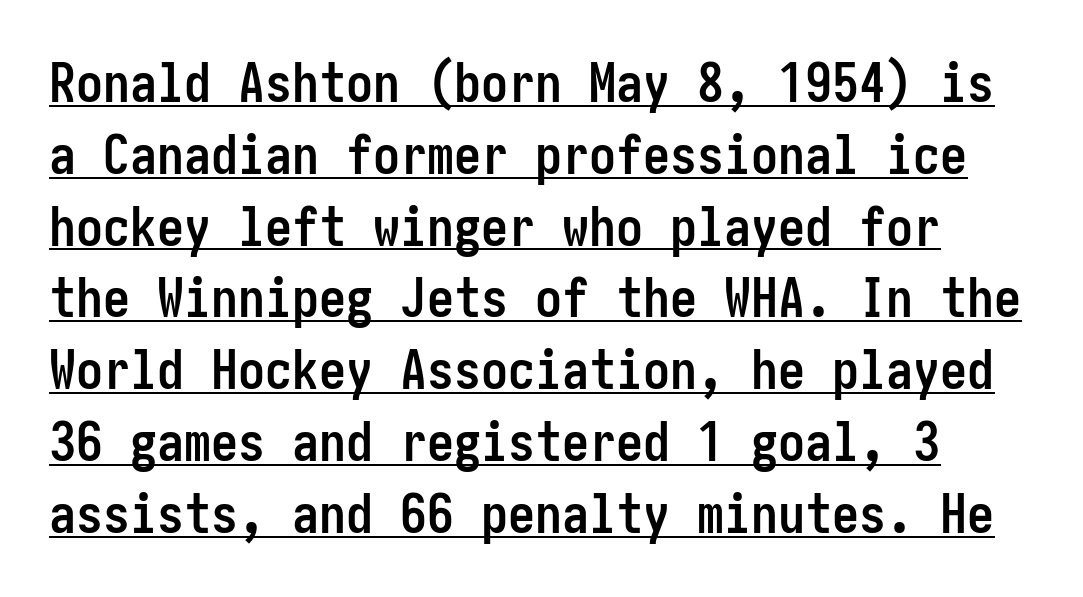
{"serif": "no", "italic": "no", "bold": "yes", "weight": "semibold", "width": "condensed", "stroke_contrast": "low", "x_height": "medium", "underline": "yes", "line_spacing": "normal", "line_spacing_ratio": 1.33, "letter_spacing": "normal", "letter_spacing_em": 0.0, "glyph_px": 54}
